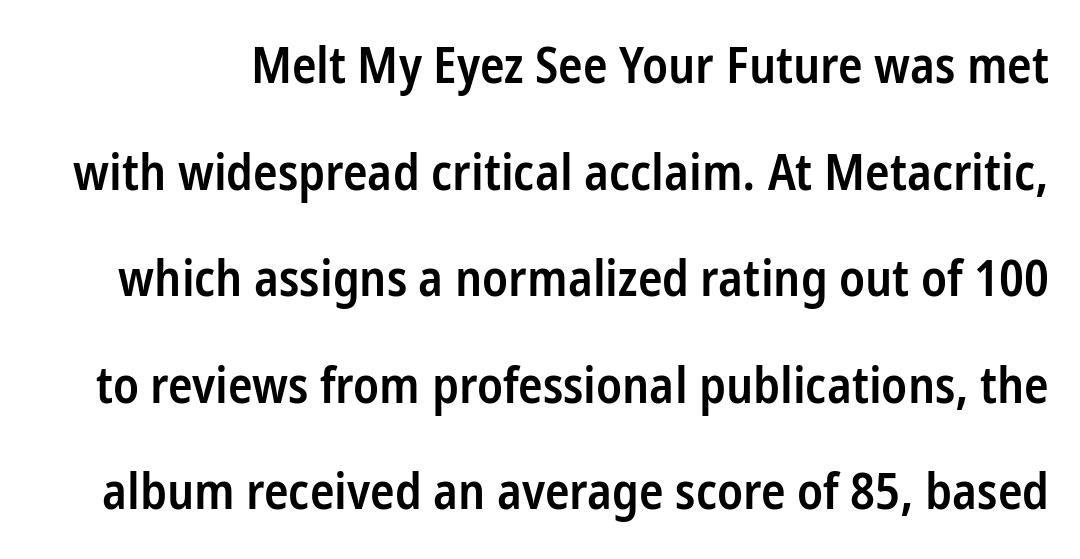
{"serif": "no", "italic": "no", "bold": "semi", "weight": "semibold", "width": "condensed", "stroke_contrast": "low", "x_height": "medium", "monospaced": "no", "underline": "no", "line_spacing": "loose", "line_spacing_ratio": 2.09, "letter_spacing": "normal", "letter_spacing_em": 0.0, "glyph_px": 51}
